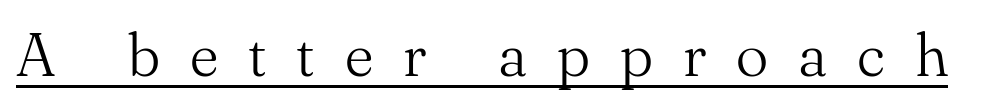
Q: Is the text bold? A: No.
Q: Is the text italic (slanted)? A: No, it is upright.
Q: Is the typeface a serif or a sans-serif typeface? A: Serif.
Q: Is the text underlined? A: Yes.
Q: Is the spacing between letters normal or unusually wide? A: Unusually wide.
Q: Width (condensed, normal, or wide)? A: Normal.
Q: Stroke contrast? A: Medium.
Q: x-height? A: Small.
Q: Monospaced? A: No.
